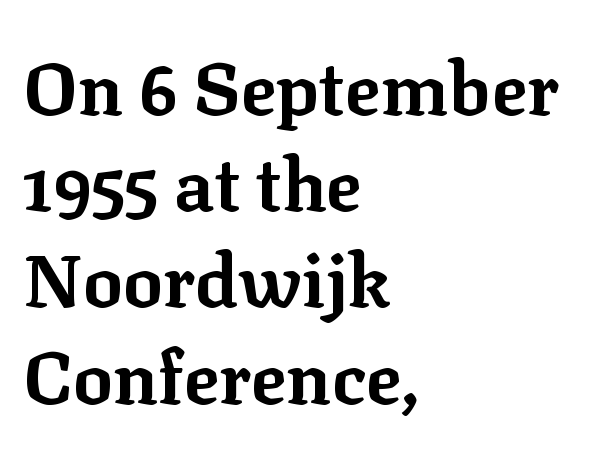
The lines are quadded left. Proportional: the letters do not fall into vertical columns. In terms of letterform style, serifs are clearly present. This rendering leaves character spacing at its baseline value. Plenty of ink on the page — the face is bold.
